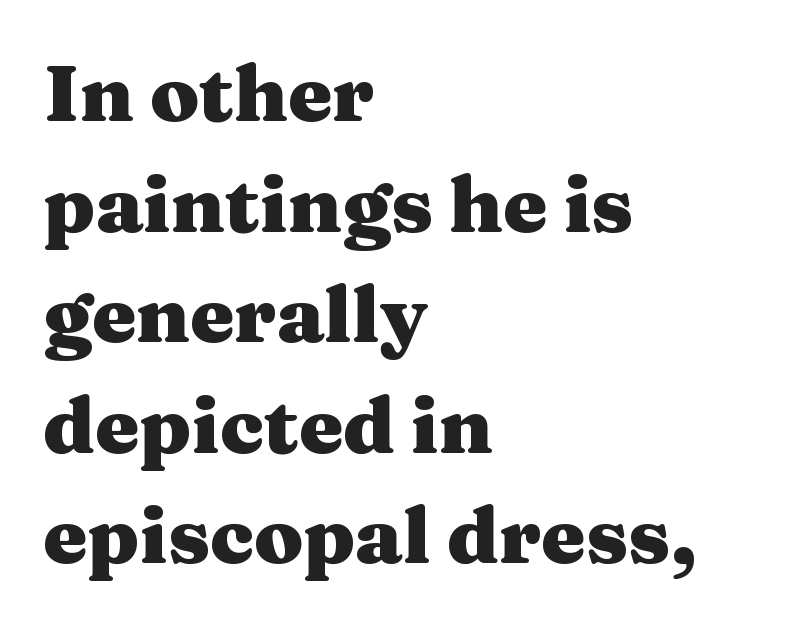
Q: Is the text bold? A: Yes.
Q: Is the text italic (slanted)? A: No, it is upright.
Q: Is the typeface a serif or a sans-serif typeface? A: Serif.
Q: Is the text underlined? A: No.
Q: How is the paragraph aligned? A: Left-aligned.
Q: Is the spacing between letters normal or unusually wide? A: Normal.
Q: Is the spacing between lines tight, normal or loose? A: Normal.
Q: Width (condensed, normal, or wide)? A: Wide.
Q: Stroke contrast? A: Medium.
Q: x-height? A: Medium.
Q: Monospaced? A: No.
